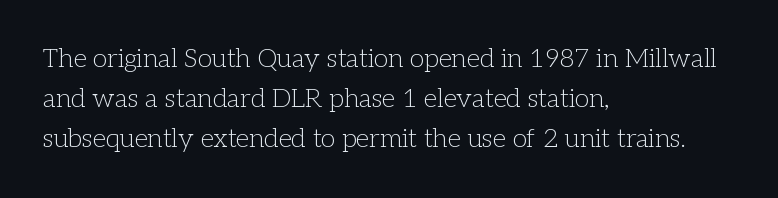
Q: Is the text bold? A: No.
Q: Is the text italic (slanted)? A: No, it is upright.
Q: Is the text underlined? A: No.
Q: How is the paragraph aligned? A: Left-aligned.
Q: Is the spacing between letters normal or unusually wide? A: Normal.
Q: Is the spacing between lines tight, normal or loose? A: Normal.
